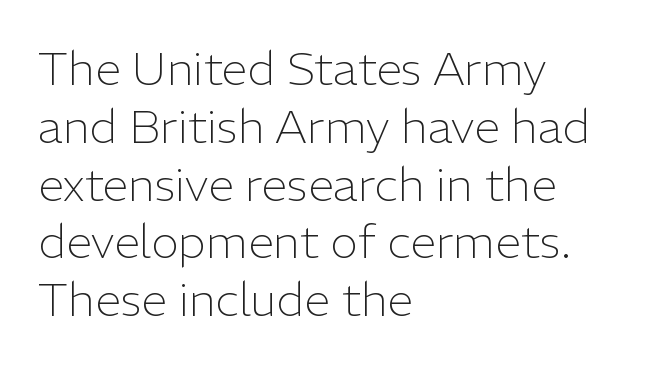
{"serif": "no", "italic": "no", "bold": "no", "weight": "light", "width": "normal", "stroke_contrast": "low", "x_height": "medium", "monospaced": "no", "underline": "no", "align": "left", "line_spacing_ratio": 1.23, "letter_spacing": "normal", "letter_spacing_em": 0.0, "glyph_px": 47}
